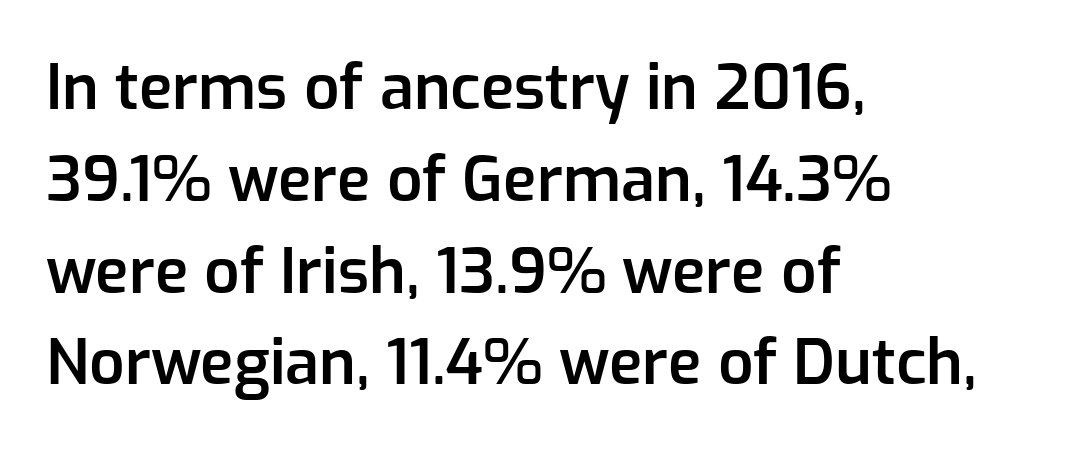
The image shows 62 px semibold sans-serif type, upright; set left-aligned, normal line spacing (1.48x), normal letter spacing, not underlined; low stroke contrast and a medium x-height.
